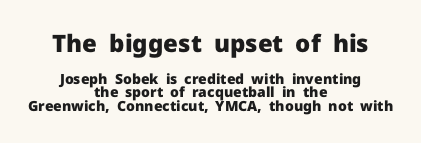
The image shows 24 px bold type, upright; set centered, tight line spacing (0.95x), normal letter spacing, not underlined; the first (top) block is 1.71x larger.
